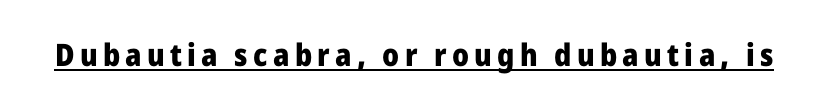
Q: Is the text bold? A: Yes.
Q: Is the text italic (slanted)? A: No, it is upright.
Q: Is the typeface a serif or a sans-serif typeface? A: Sans-serif.
Q: Is the text underlined? A: Yes.
Q: Width (condensed, normal, or wide)? A: Normal.
Q: Stroke contrast? A: Low.
Q: x-height? A: Medium.
Q: Monospaced? A: No.
